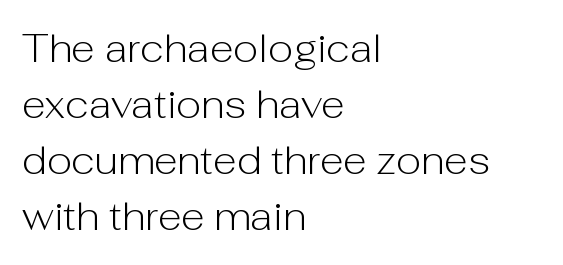
Q: Is the text bold? A: No.
Q: Is the text italic (slanted)? A: No, it is upright.
Q: Is the typeface a serif or a sans-serif typeface? A: Sans-serif.
Q: Is the text underlined? A: No.
Q: How is the paragraph aligned? A: Left-aligned.
Q: Is the spacing between letters normal or unusually wide? A: Normal.
Q: Is the spacing between lines tight, normal or loose? A: Normal.
Q: Width (condensed, normal, or wide)? A: Normal.
Q: Stroke contrast? A: Low.
Q: x-height? A: Medium.
Q: Monospaced? A: No.
